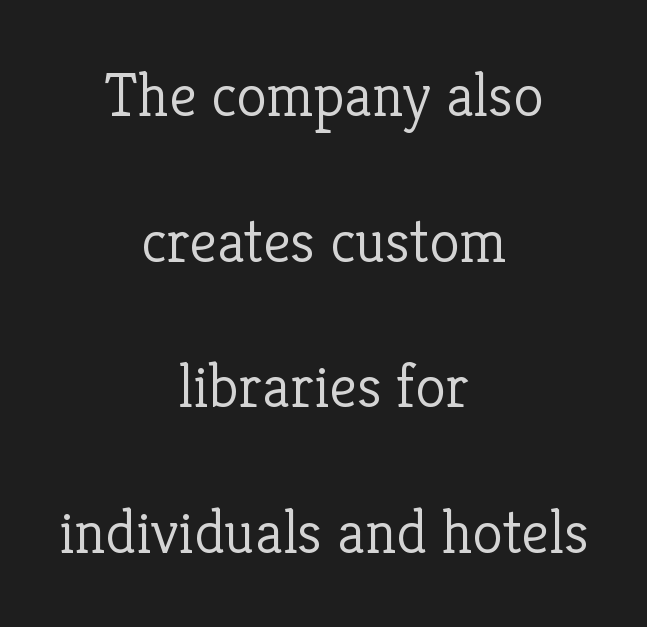
The image shows 62 px light serif type, upright; set centered, loose line spacing (2.35x), normal letter spacing, not underlined; low stroke contrast and a medium x-height.
